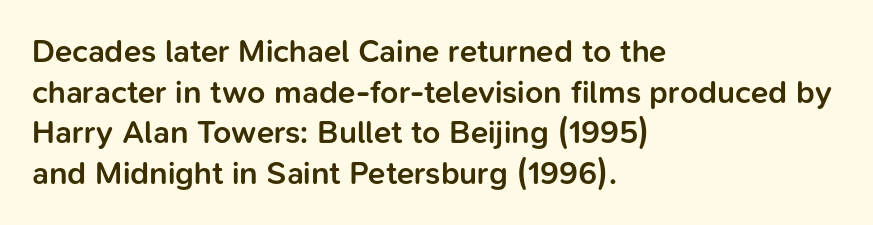
The image shows 32 px semibold sans-serif type, upright; set left-aligned, normal line spacing (1.27x), normal letter spacing, not underlined; low stroke contrast and a medium x-height.
